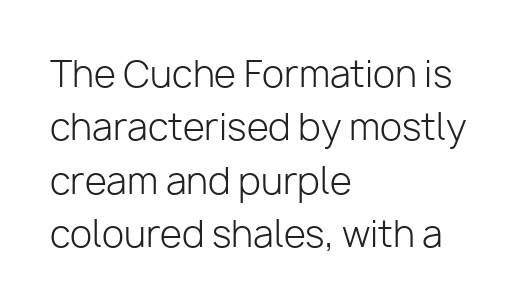
Observe the absence of serifs on each vertical stroke in this sample. Standard letterfit; no display-style spreading of the glyphs. The font's upright variant was chosen for this text. No word sits above an underline. The typesetting does not lean heavy: it is not bold. The passage shown stacks its lines at a standard gap.
